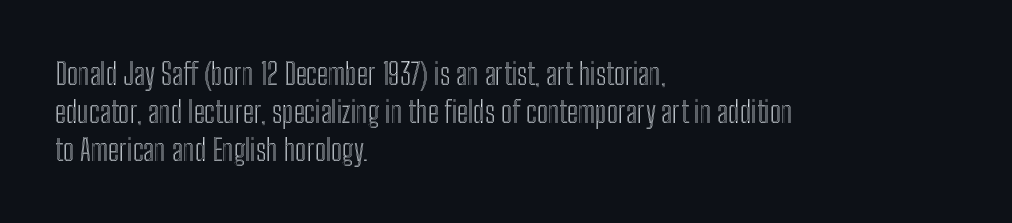
Q: Is the text italic (slanted)? A: No, it is upright.
Q: Is the text underlined? A: No.
Q: How is the paragraph aligned? A: Left-aligned.
Q: Is the spacing between letters normal or unusually wide? A: Normal.
Q: Is the spacing between lines tight, normal or loose? A: Normal.
Q: Width (condensed, normal, or wide)? A: Condensed.
Q: x-height? A: Medium.
Q: Monospaced? A: No.
